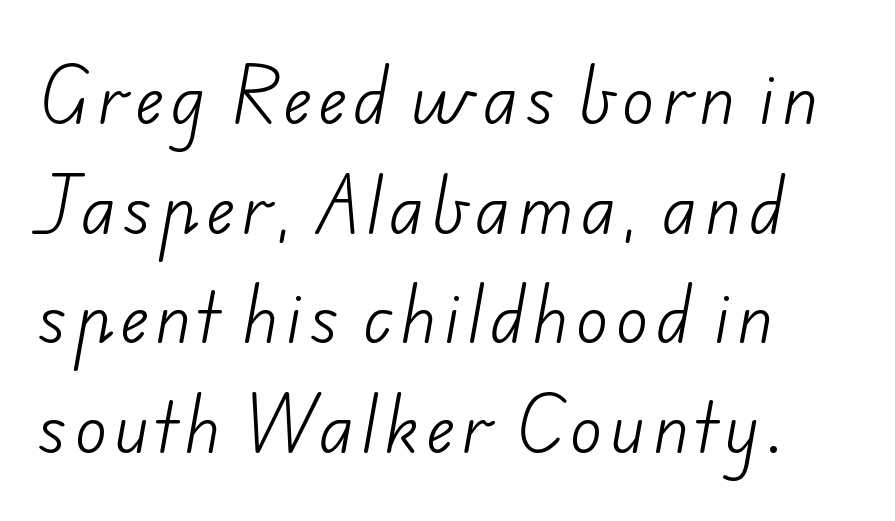
Q: Is the text bold? A: No.
Q: Is the typeface a serif or a sans-serif typeface? A: Sans-serif.
Q: Is the text underlined? A: No.
Q: How is the paragraph aligned? A: Left-aligned.
Q: Is the spacing between lines tight, normal or loose? A: Normal.
Q: Width (condensed, normal, or wide)? A: Normal.
Q: Stroke contrast? A: Low.
Q: x-height? A: Small.
Q: Monospaced? A: No.
